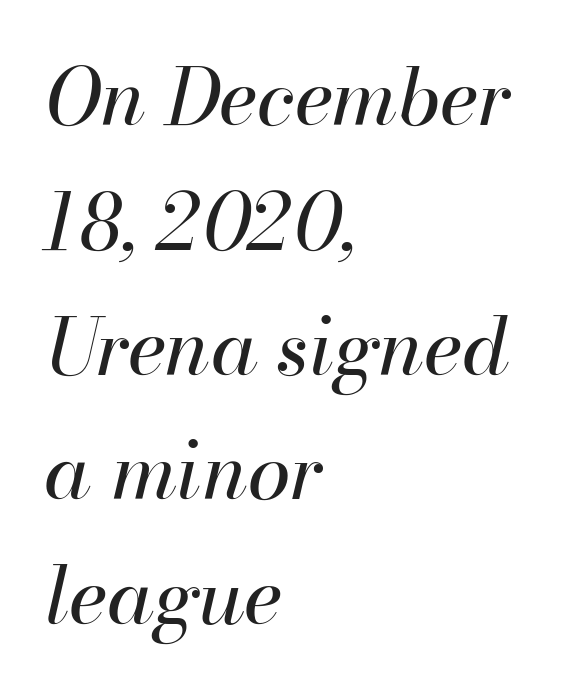
Typeset ragged right — the left edge is the straight one. The strip under each line holds only bare page. A typesetter would mark this as italic. The face used here is proportionally spaced, like ordinary book or web type. Glyph-to-glyph distance matches everyday printed text.
